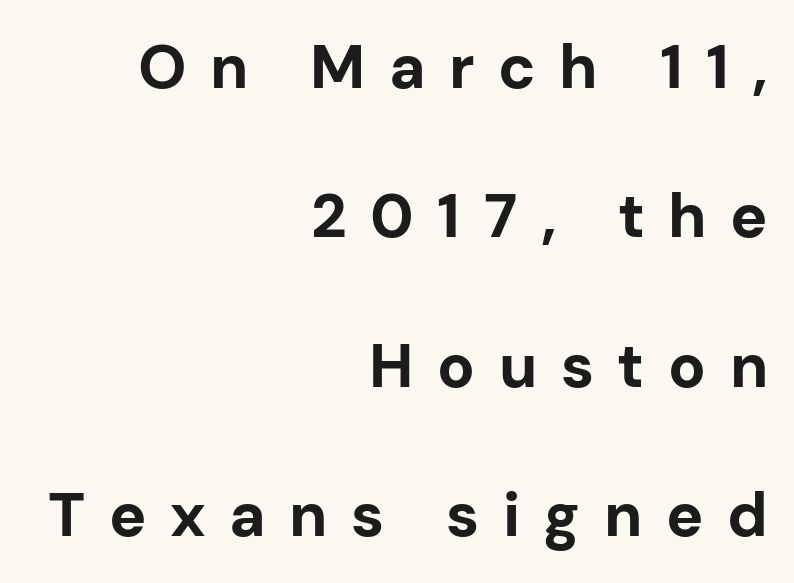
The image shows 62 px bold sans-serif type, upright; set right-aligned, loose line spacing (2.41x), unusually wide letter spacing (+0.38 em), not underlined; low stroke contrast and a medium x-height.
